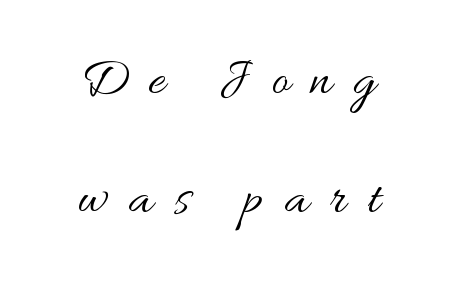
Unmarked baselines from the first word to the last. These lines are rendered in a variable-pitch font. The typeface has the unassuming heft of standard copy or less. Layout note: lines centered. Quick note: interline space is abundant.
